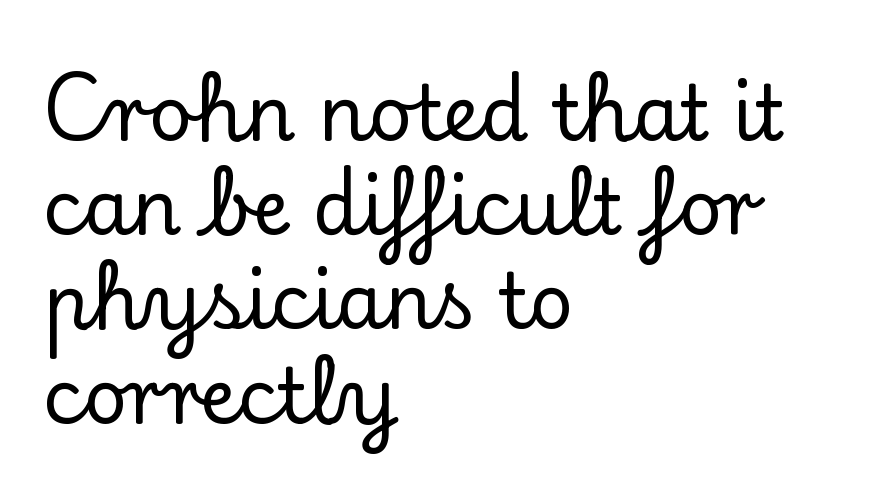
Q: Is the text italic (slanted)? A: No, it is upright.
Q: Is the typeface a serif or a sans-serif typeface? A: Serif.
Q: Is the text underlined? A: No.
Q: How is the paragraph aligned? A: Left-aligned.
Q: Is the spacing between letters normal or unusually wide? A: Normal.
Q: Width (condensed, normal, or wide)? A: Normal.
Q: Stroke contrast? A: Low.
Q: x-height? A: Small.
Q: Monospaced? A: No.
